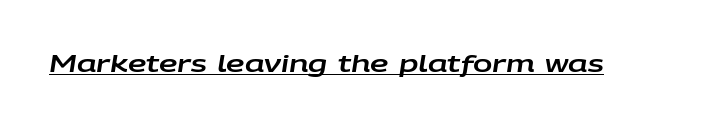
Q: Is the text italic (slanted)? A: Yes, it leans right by about 9 degrees.
Q: Is the text underlined? A: Yes.
Q: Is the spacing between letters normal or unusually wide? A: Normal.
